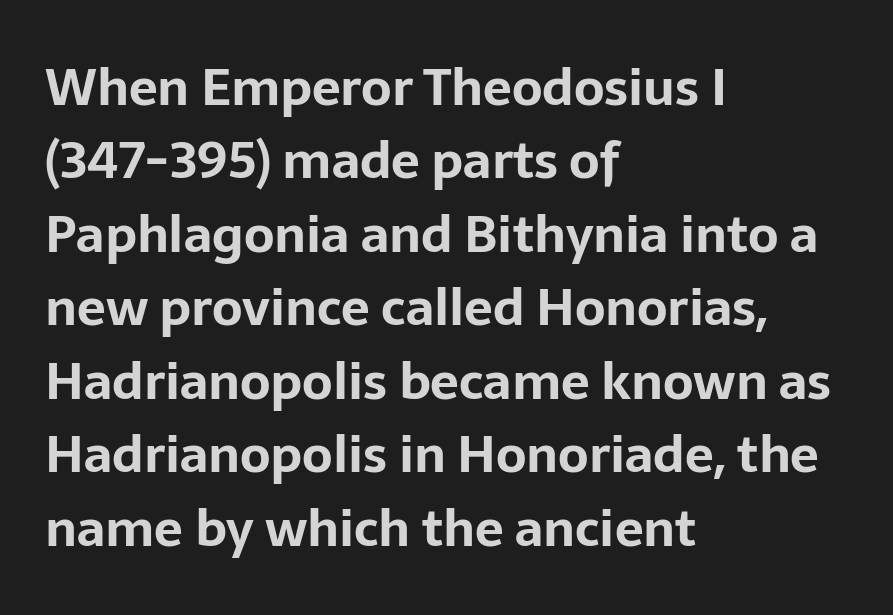
Q: Is the text bold? A: Yes.
Q: Is the text italic (slanted)? A: No, it is upright.
Q: Is the typeface a serif or a sans-serif typeface? A: Sans-serif.
Q: Is the text underlined? A: No.
Q: How is the paragraph aligned? A: Left-aligned.
Q: Is the spacing between letters normal or unusually wide? A: Normal.
Q: Is the spacing between lines tight, normal or loose? A: Normal.
Q: Width (condensed, normal, or wide)? A: Normal.
Q: Stroke contrast? A: Low.
Q: x-height? A: Medium.
Q: Monospaced? A: No.
